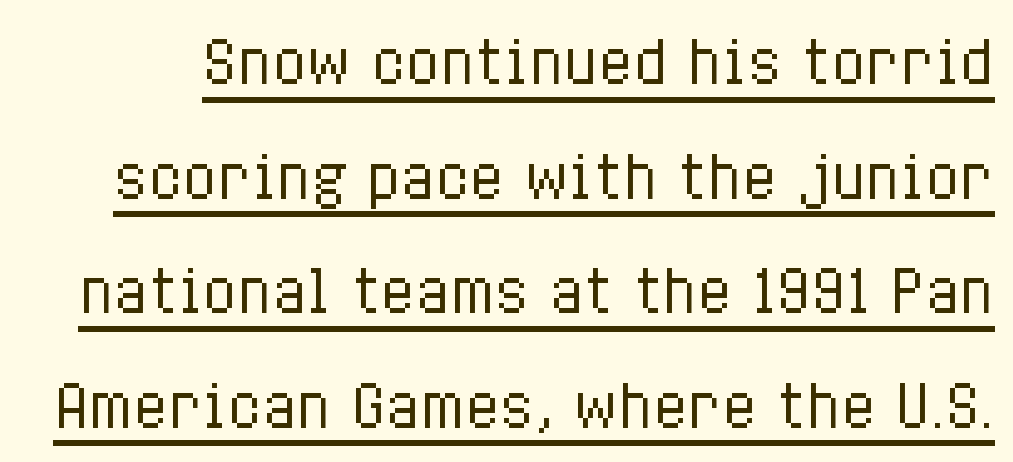
Vertical strokes here are truly vertical. On a weight scale, this lands at 450 or below. These lines keep a tight, regular rhythm from letter to letter. Summary of vertical rhythm: relaxed, with wide interline spacing.
